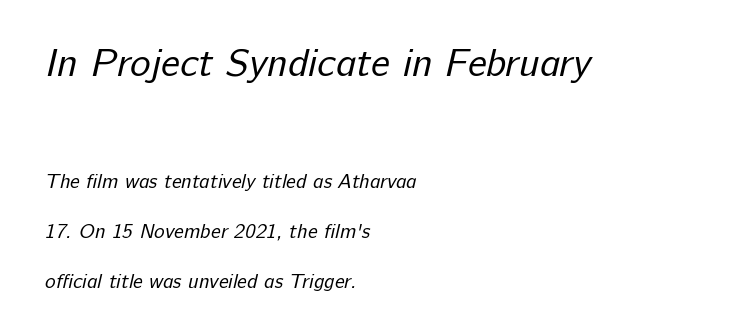
Q: Is the text bold? A: No.
Q: Is the typeface a serif or a sans-serif typeface? A: Sans-serif.
Q: Is the text underlined? A: No.
Q: How is the paragraph aligned? A: Left-aligned.
Q: Is the spacing between letters normal or unusually wide? A: Normal.
Q: Is the spacing between lines tight, normal or loose? A: Loose.
Q: Which block of text is set in a larger size, the first (top) or the second (bottom)? A: The first (top) one.
Q: Width (condensed, normal, or wide)? A: Normal.
Q: Stroke contrast? A: Low.
Q: x-height? A: Medium.
Q: Monospaced? A: No.
